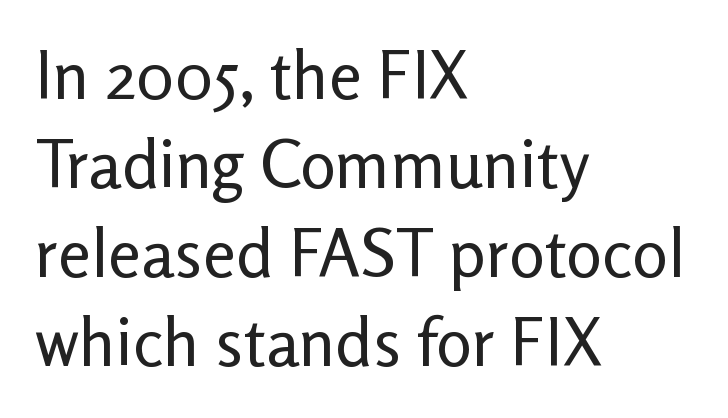
The image shows 67 px regular-weight sans-serif type, upright; set left-aligned, normal line spacing (1.33x), normal letter spacing, not underlined; low stroke contrast and a medium x-height.
